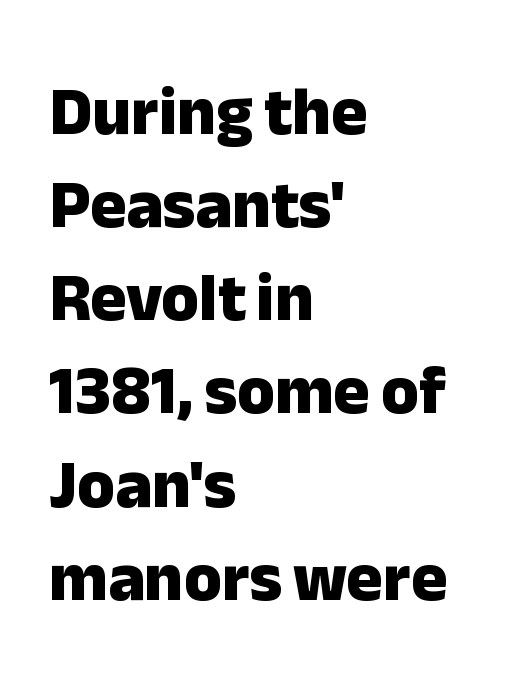
Q: Is the text bold? A: Yes.
Q: Is the text italic (slanted)? A: No, it is upright.
Q: Is the typeface a serif or a sans-serif typeface? A: Sans-serif.
Q: Is the text underlined? A: No.
Q: How is the paragraph aligned? A: Left-aligned.
Q: Is the spacing between letters normal or unusually wide? A: Normal.
Q: Is the spacing between lines tight, normal or loose? A: Normal.
Q: Width (condensed, normal, or wide)? A: Normal.
Q: Stroke contrast? A: Low.
Q: x-height? A: Medium.
Q: Monospaced? A: No.
